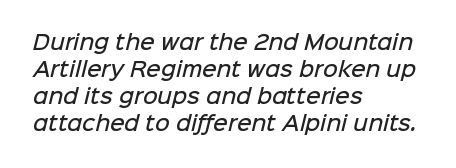
{"bold": "semi", "underline": "no", "align": "left", "line_spacing": "normal", "line_spacing_ratio": 1.35, "letter_spacing": "normal", "letter_spacing_em": 0.0, "glyph_px": 20}
